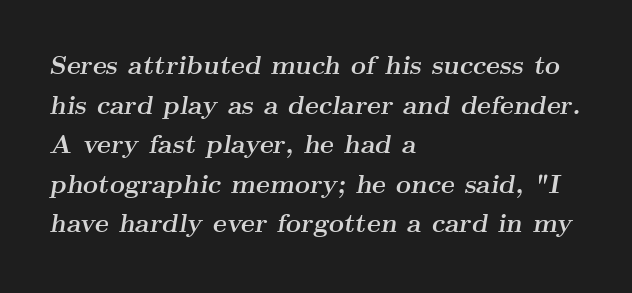
{"italic": "yes", "lean": "right", "slant_degrees": 9, "bold": "yes", "underline": "no", "align": "left", "line_spacing": "normal", "line_spacing_ratio": 1.52, "letter_spacing": "normal", "letter_spacing_em": 0.0, "glyph_px": 26}
